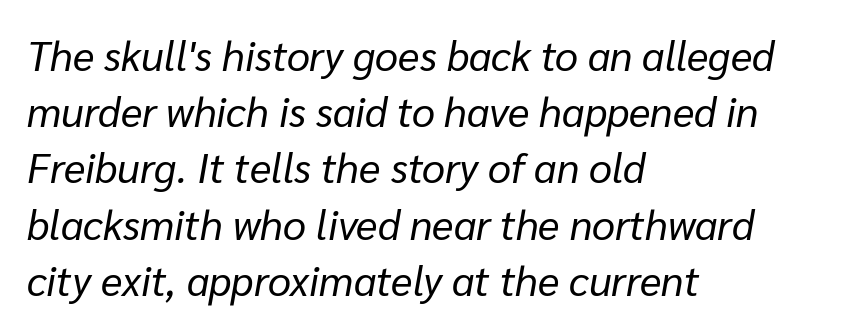
Q: Is the text bold? A: No.
Q: Is the text italic (slanted)? A: Yes, it leans right by about 10 degrees.
Q: Is the text underlined? A: No.
Q: How is the paragraph aligned? A: Left-aligned.
Q: Is the spacing between letters normal or unusually wide? A: Normal.
Q: Is the spacing between lines tight, normal or loose? A: Normal.
Q: Width (condensed, normal, or wide)? A: Normal.
Q: Stroke contrast? A: Low.
Q: x-height? A: Medium.
Q: Monospaced? A: No.
